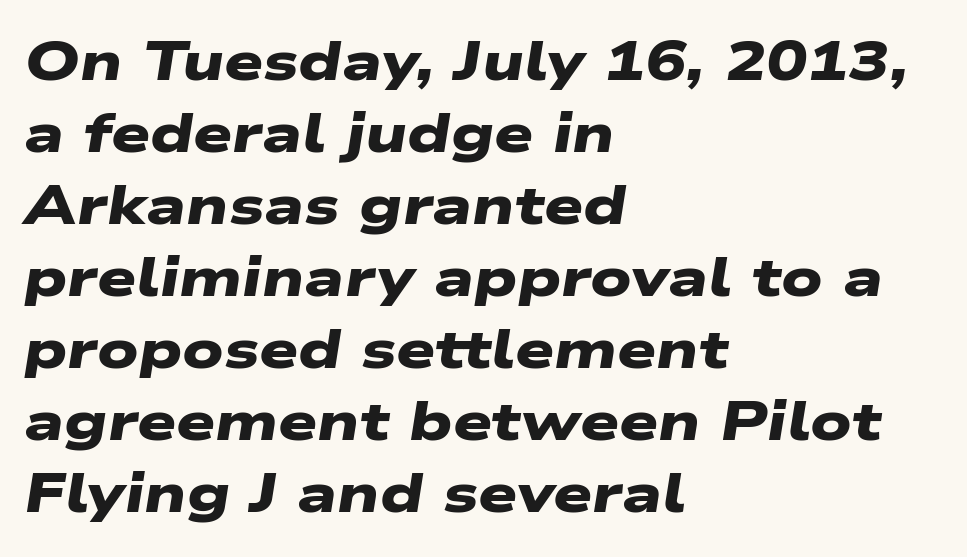
Any mark beneath the type? The region is blank. This is heavy type, rendered in bold. The passage shown is typed in a proportional face where columns would drift. Between one letter and the next there's only the usual sliver of space. If you measured baseline to baseline, you'd find a middling distance.
